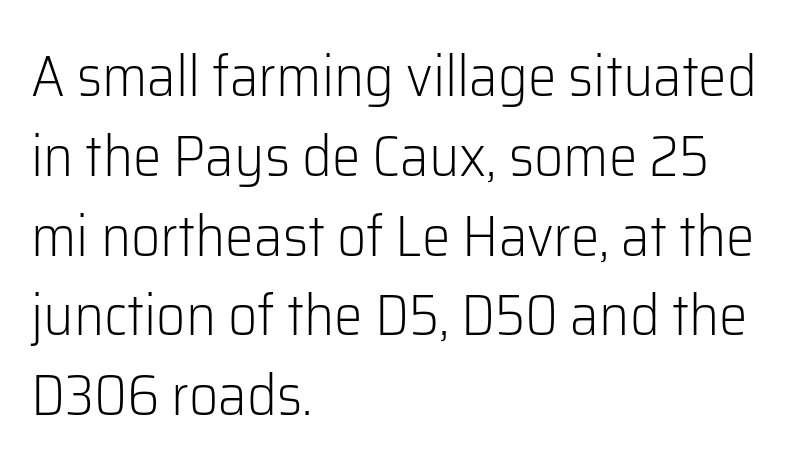
{"serif": "no", "italic": "no", "bold": "no", "weight": "light", "width": "normal", "stroke_contrast": "low", "x_height": "medium", "monospaced": "no", "underline": "no", "align": "left", "line_spacing": "normal", "line_spacing_ratio": 1.4, "letter_spacing": "normal", "letter_spacing_em": 0.0, "glyph_px": 57}
